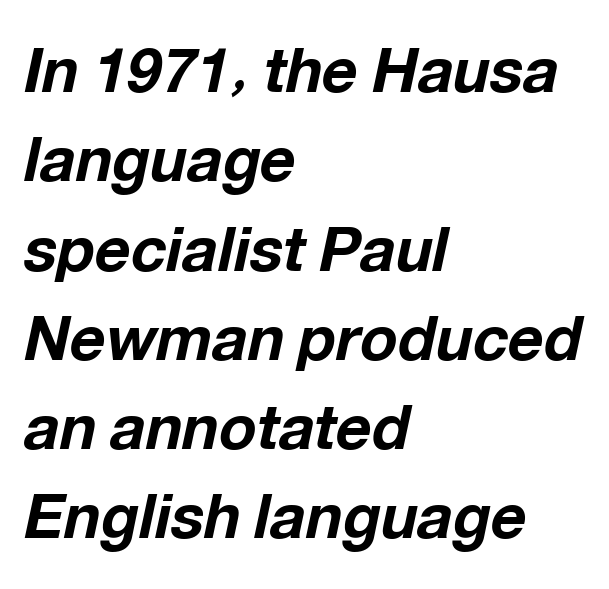
{"italic": "yes", "lean": "right", "slant_degrees": 12, "bold": "yes", "weight": "bold", "width": "normal", "stroke_contrast": "low", "x_height": "medium", "monospaced": "no", "underline": "no", "align": "left", "line_spacing": "normal", "line_spacing_ratio": 1.44, "letter_spacing": "normal", "letter_spacing_em": 0.0, "glyph_px": 62}
